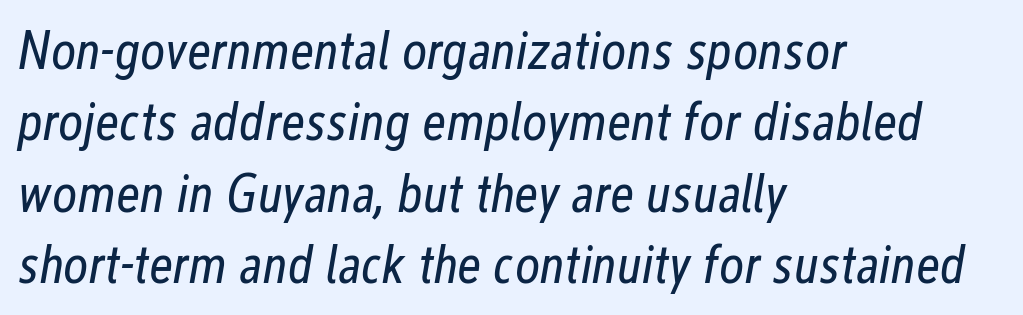
{"italic": "yes", "lean": "right", "slant_degrees": 12, "bold": "no", "weight": "regular", "width": "condensed", "stroke_contrast": "low", "x_height": "medium", "monospaced": "no", "underline": "no", "align": "left", "line_spacing": "normal", "line_spacing_ratio": 1.32, "letter_spacing": "normal", "letter_spacing_em": 0.0, "glyph_px": 54}
